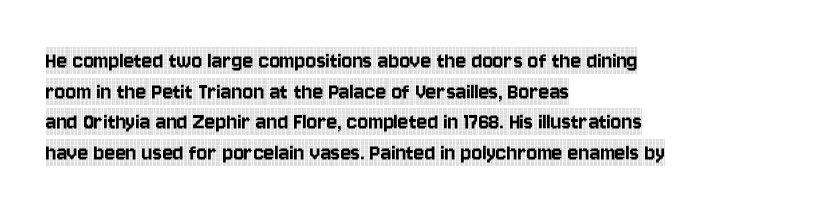
Q: Is the text italic (slanted)? A: No, it is upright.
Q: Is the text underlined? A: No.
Q: How is the paragraph aligned? A: Left-aligned.
Q: Is the spacing between letters normal or unusually wide? A: Normal.
